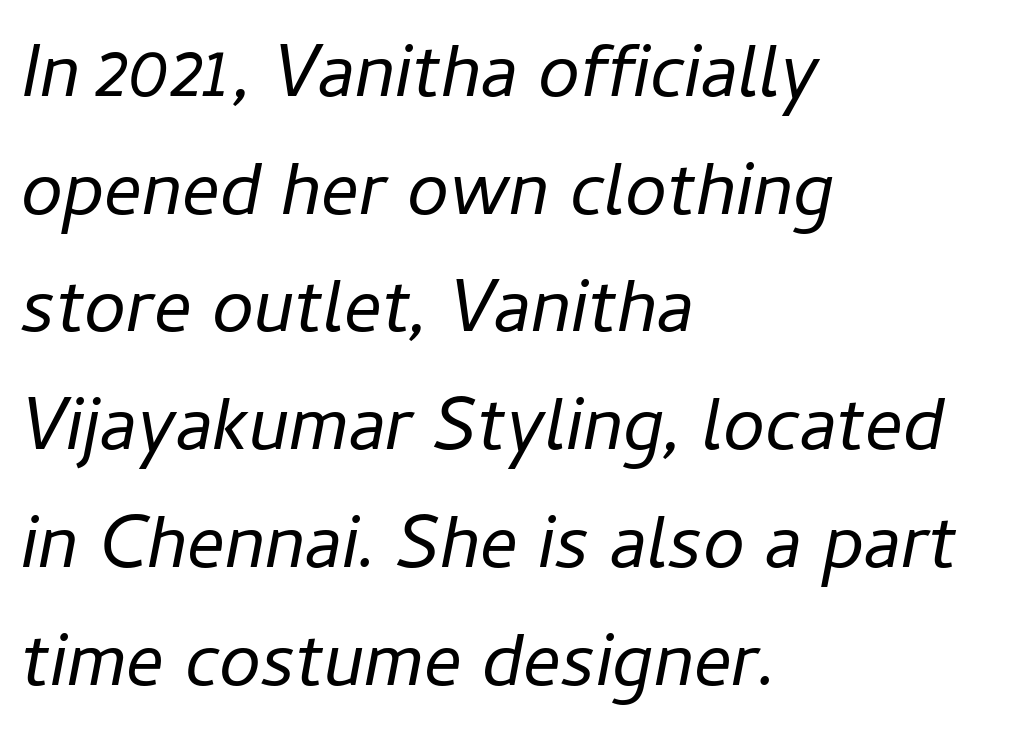
The image shows 75 px regular-weight type, italic (leaning right); set left-aligned, normal line spacing (1.57x), normal letter spacing, not underlined; low stroke contrast and a medium x-height.
